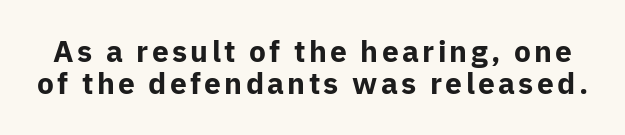
Underlining? Definitely not there. This is sans-serif lettering, the kind often seen on screens and signage. Italic: no, the glyphs are upright roman. The passage shown is typed in a proportional face where columns would drift. What's the leading like? Squeezed, with rows nearly overlapping. Bold? Absolutely — the strokes are thick and heavy.
